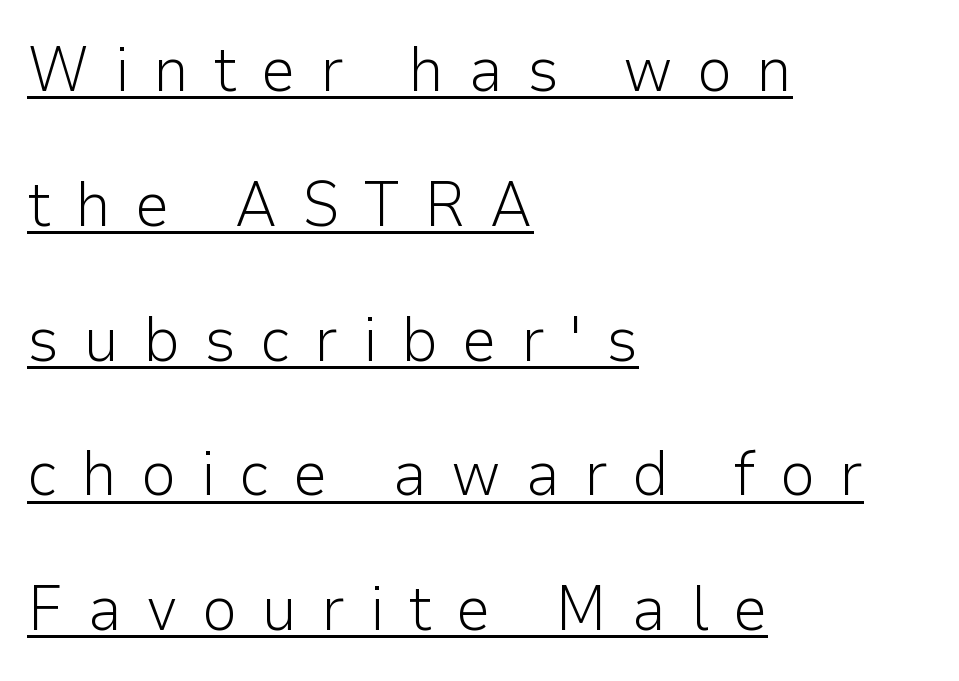
{"serif": "no", "italic": "no", "bold": "no", "weight": "light", "width": "normal", "stroke_contrast": "low", "x_height": "medium", "monospaced": "no", "underline": "yes", "align": "left", "line_spacing": "loose", "line_spacing_ratio": 2.14, "letter_spacing": "wide", "letter_spacing_em": 0.38, "glyph_px": 63}
